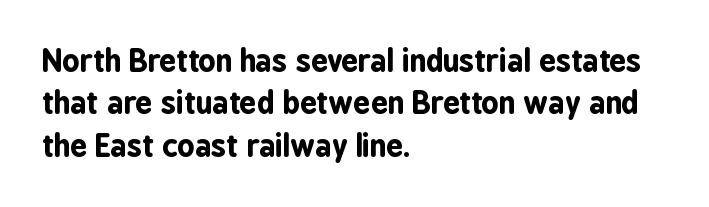
{"serif": "no", "italic": "no", "bold": "yes", "weight": "bold", "width": "condensed", "stroke_contrast": "low", "x_height": "medium", "monospaced": "no", "underline": "no", "align": "left", "line_spacing": "normal", "line_spacing_ratio": 1.41, "letter_spacing": "normal", "letter_spacing_em": 0.0, "glyph_px": 30}
